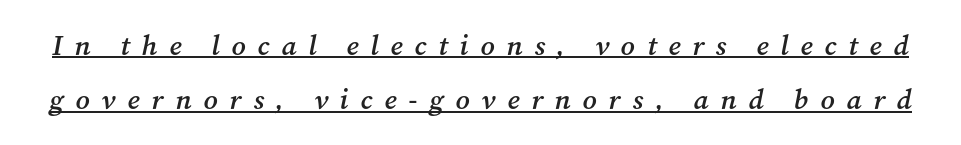
{"serif": "yes", "italic": "yes", "lean": "right", "slant_degrees": 12, "bold": "semi", "weight": "semibold", "width": "normal", "stroke_contrast": "medium", "x_height": "medium", "monospaced": "no", "underline": "yes", "line_spacing": "loose", "line_spacing_ratio": 1.94, "letter_spacing": "wide", "letter_spacing_em": 0.42, "glyph_px": 28}
